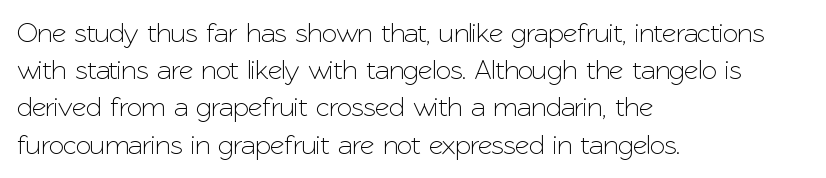
Letterform terminals end flat and unadorned throughout the passage. Upright lettering throughout. A typesetter would call this proportional, since set widths differ per character. Letter spacing: default. The block of text has a typical density, with ordinary space between rows.
